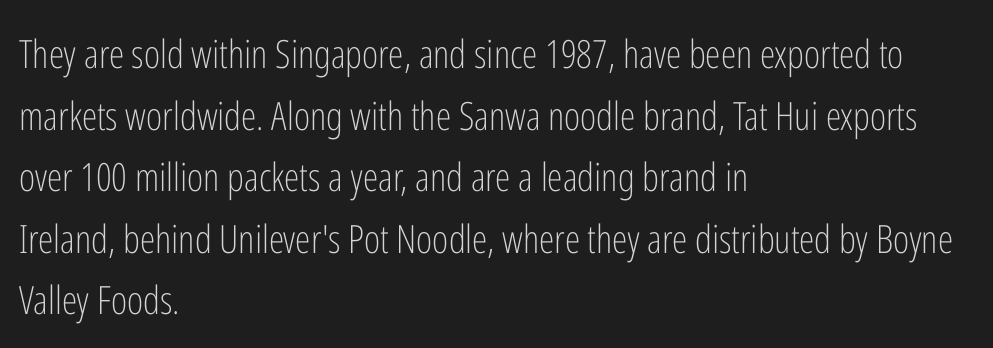
The image shows 39 px light, condensed sans-serif type, upright; set left-aligned, normal line spacing (1.58x), normal letter spacing, not underlined; low stroke contrast and a medium x-height.
